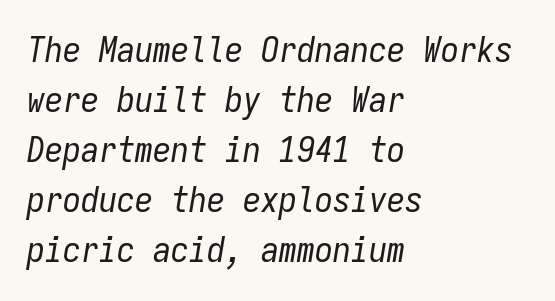
Q: Is the text bold? A: No.
Q: Is the text italic (slanted)? A: Yes, it leans right by about 9 degrees.
Q: Is the text underlined? A: No.
Q: How is the paragraph aligned? A: Left-aligned.
Q: Is the spacing between letters normal or unusually wide? A: Normal.
Q: Is the spacing between lines tight, normal or loose? A: Normal.
Q: Width (condensed, normal, or wide)? A: Condensed.
Q: Stroke contrast? A: Low.
Q: x-height? A: Medium.
Q: Monospaced? A: Yes.
